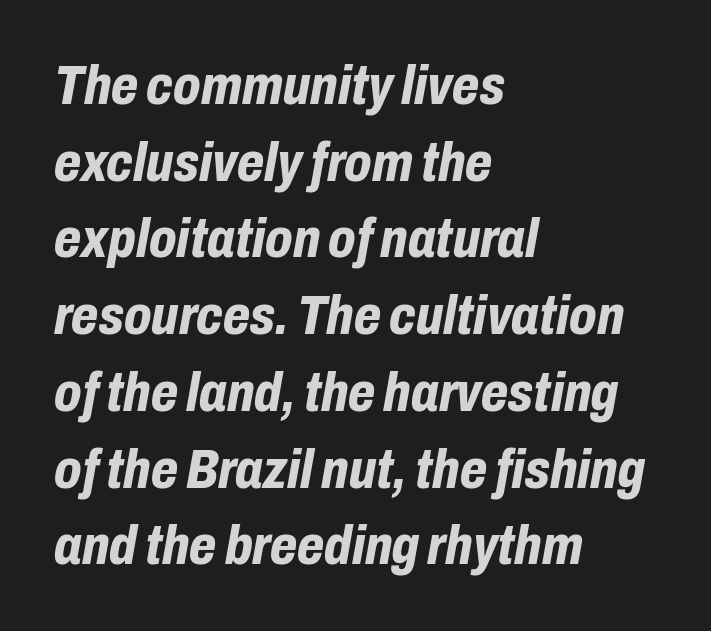
{"italic": "yes", "lean": "right", "slant_degrees": 10, "bold": "yes", "weight": "bold", "width": "condensed", "stroke_contrast": "low", "x_height": "medium", "monospaced": "no", "underline": "no", "align": "left", "line_spacing": "normal", "line_spacing_ratio": 1.37, "letter_spacing": "normal", "letter_spacing_em": 0.0, "glyph_px": 56}
